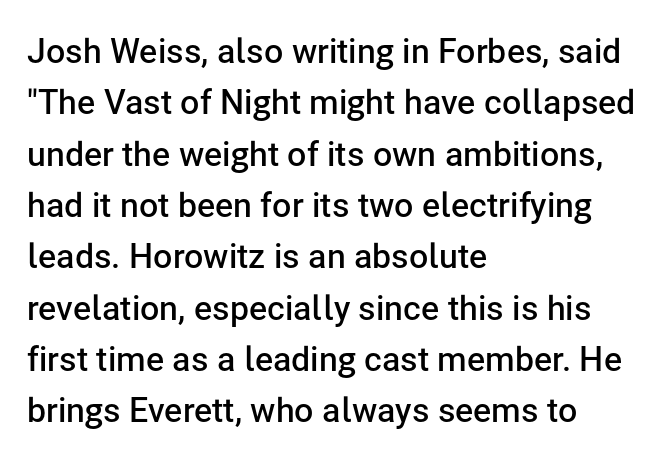
Q: Is the text bold? A: Semi-bold.
Q: Is the text italic (slanted)? A: No, it is upright.
Q: Is the typeface a serif or a sans-serif typeface? A: Sans-serif.
Q: Is the text underlined? A: No.
Q: How is the paragraph aligned? A: Left-aligned.
Q: Is the spacing between letters normal or unusually wide? A: Normal.
Q: Is the spacing between lines tight, normal or loose? A: Normal.
Q: Width (condensed, normal, or wide)? A: Normal.
Q: Stroke contrast? A: Low.
Q: x-height? A: Medium.
Q: Monospaced? A: No.
